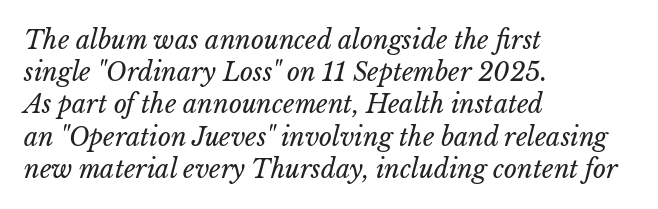
{"italic": "yes", "lean": "right", "slant_degrees": 15, "bold": "no", "underline": "no", "align": "left", "line_spacing": "normal", "line_spacing_ratio": 1.29, "letter_spacing": "normal", "letter_spacing_em": 0.0, "glyph_px": 25}
